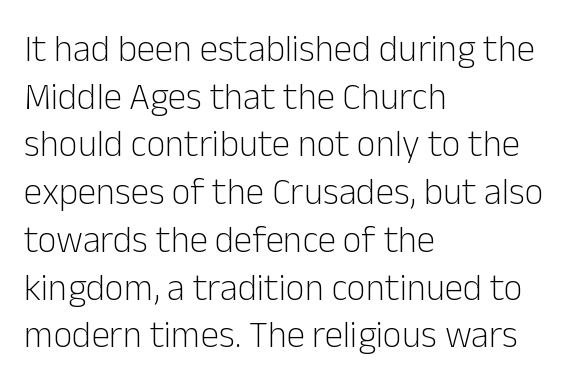
Q: Is the text bold? A: No.
Q: Is the text italic (slanted)? A: No, it is upright.
Q: Is the typeface a serif or a sans-serif typeface? A: Sans-serif.
Q: Is the text underlined? A: No.
Q: How is the paragraph aligned? A: Left-aligned.
Q: Is the spacing between letters normal or unusually wide? A: Normal.
Q: Is the spacing between lines tight, normal or loose? A: Normal.
Q: Width (condensed, normal, or wide)? A: Normal.
Q: Stroke contrast? A: Low.
Q: x-height? A: Medium.
Q: Monospaced? A: No.
